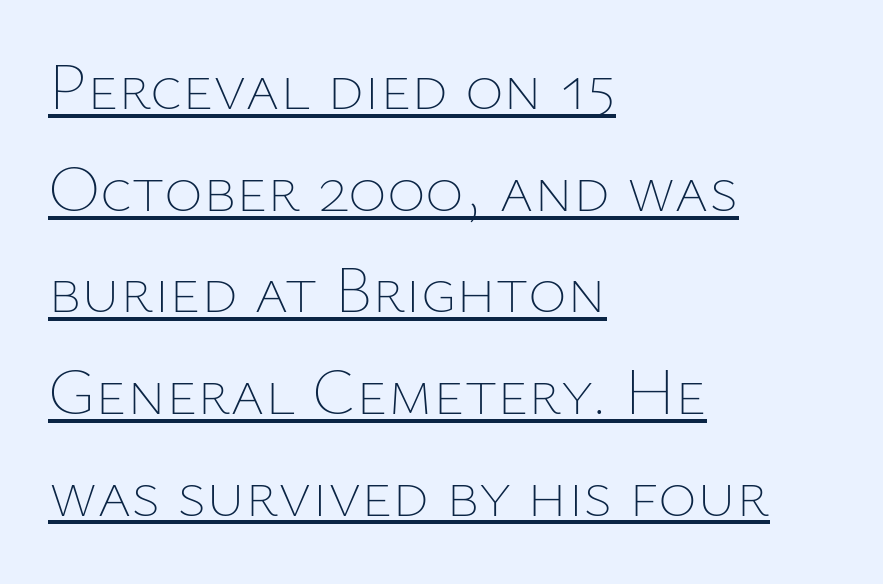
The image shows 66 px thin type, upright; set left-aligned, normal line spacing (1.54x), normal letter spacing, underlined; low stroke contrast and a medium x-height.
